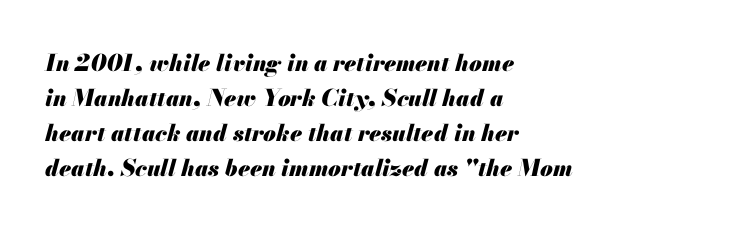
These lines stack with their left ends in a neat column. Quick note: underline off. The rendering applies a slant to the glyphs. Weight: bold. Baseline-to-baseline distance is the conventional proportion of letter height.
